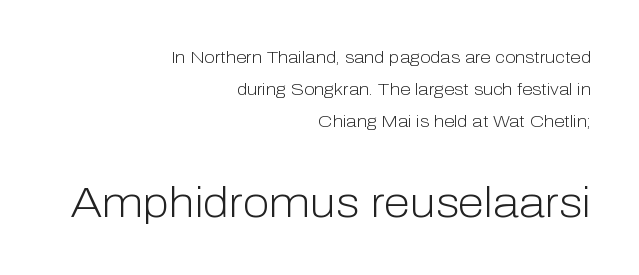
Q: Is the text bold? A: No.
Q: Is the text italic (slanted)? A: No, it is upright.
Q: Is the typeface a serif or a sans-serif typeface? A: Sans-serif.
Q: Is the text underlined? A: No.
Q: How is the paragraph aligned? A: Right-aligned.
Q: Is the spacing between letters normal or unusually wide? A: Normal.
Q: Which block of text is set in a larger size, the first (top) or the second (bottom)? A: The second (bottom) one.
Q: Width (condensed, normal, or wide)? A: Normal.
Q: Stroke contrast? A: Low.
Q: x-height? A: Medium.
Q: Monospaced? A: No.
